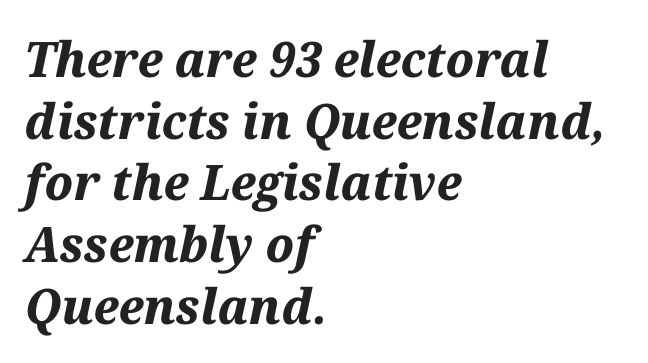
Students, this is bold: see how much ink each stroke carries. The passage shown stacks its lines at a standard gap. Looking at the ascenders, they clearly lean. Any mark beneath the type? The region is blank.
